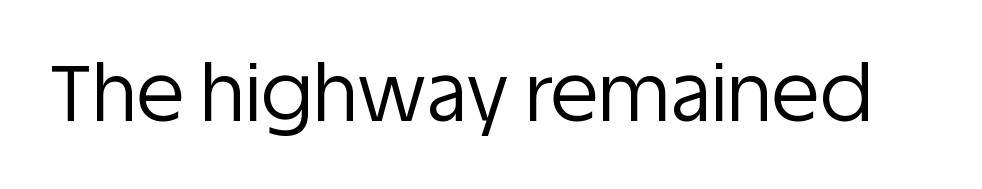
Q: Is the text bold? A: No.
Q: Is the text italic (slanted)? A: No, it is upright.
Q: Is the typeface a serif or a sans-serif typeface? A: Sans-serif.
Q: Is the text underlined? A: No.
Q: Is the spacing between letters normal or unusually wide? A: Normal.
Q: Width (condensed, normal, or wide)? A: Normal.
Q: Stroke contrast? A: Low.
Q: x-height? A: Large.
Q: Monospaced? A: No.
